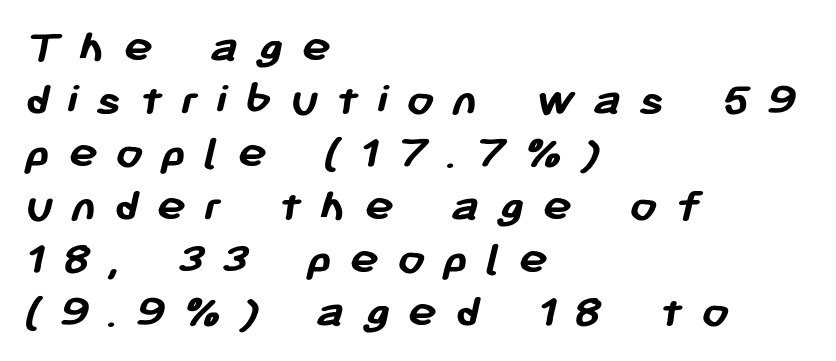
Q: Is the text bold? A: Yes.
Q: Is the typeface a serif or a sans-serif typeface? A: Sans-serif.
Q: Is the text underlined? A: No.
Q: How is the paragraph aligned? A: Left-aligned.
Q: Is the spacing between letters normal or unusually wide? A: Unusually wide.
Q: Is the spacing between lines tight, normal or loose? A: Tight.
Q: Width (condensed, normal, or wide)? A: Normal.
Q: Stroke contrast? A: Low.
Q: x-height? A: Medium.
Q: Monospaced? A: No.
